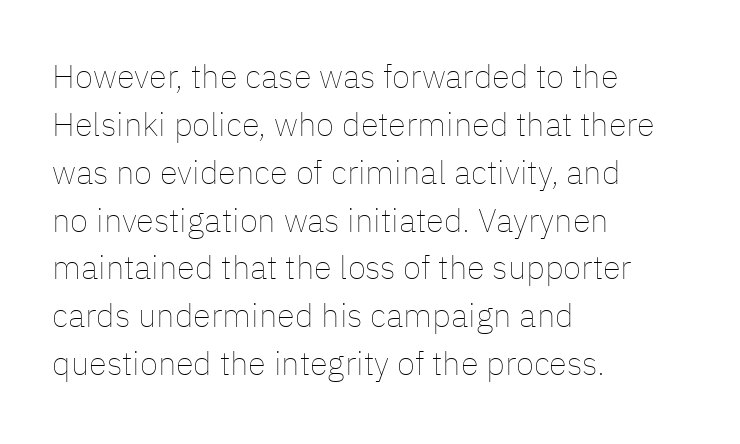
Q: Is the text bold? A: No.
Q: Is the text italic (slanted)? A: No, it is upright.
Q: Is the text underlined? A: No.
Q: How is the paragraph aligned? A: Left-aligned.
Q: Is the spacing between letters normal or unusually wide? A: Normal.
Q: Is the spacing between lines tight, normal or loose? A: Normal.
Q: Width (condensed, normal, or wide)? A: Normal.
Q: Stroke contrast? A: Low.
Q: x-height? A: Medium.
Q: Monospaced? A: No.
